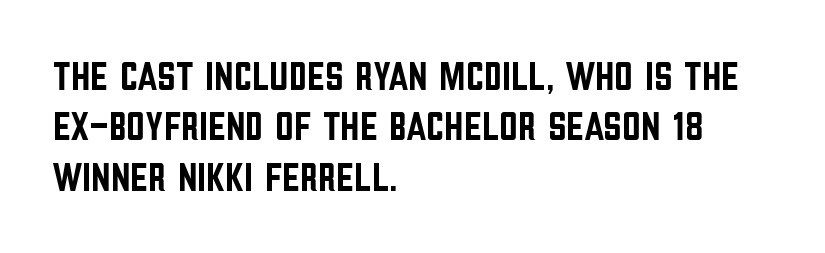
Q: Is the text italic (slanted)? A: No, it is upright.
Q: Is the typeface a serif or a sans-serif typeface? A: Sans-serif.
Q: Is the text underlined? A: No.
Q: How is the paragraph aligned? A: Left-aligned.
Q: Is the spacing between letters normal or unusually wide? A: Normal.
Q: Width (condensed, normal, or wide)? A: Condensed.
Q: Stroke contrast? A: Low.
Q: x-height? A: Large.
Q: Monospaced? A: No.
